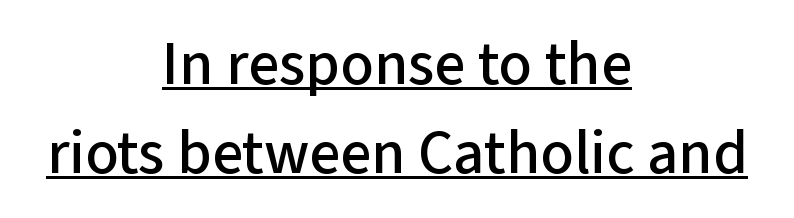
Q: Is the text italic (slanted)? A: No, it is upright.
Q: Is the typeface a serif or a sans-serif typeface? A: Sans-serif.
Q: Is the text underlined? A: Yes.
Q: How is the paragraph aligned? A: Centered.
Q: Is the spacing between letters normal or unusually wide? A: Normal.
Q: Is the spacing between lines tight, normal or loose? A: Normal.
Q: Width (condensed, normal, or wide)? A: Normal.
Q: Stroke contrast? A: Low.
Q: x-height? A: Medium.
Q: Monospaced? A: No.
